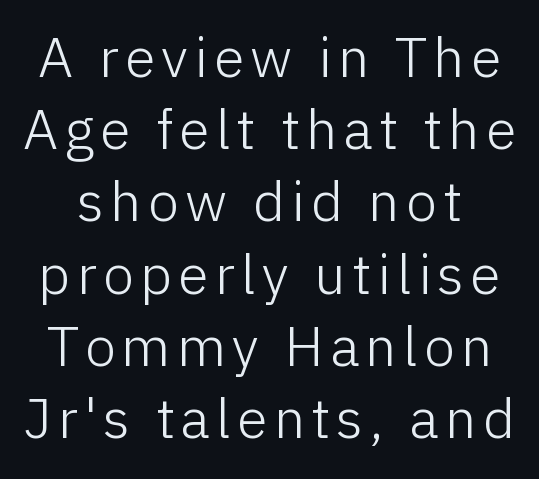
Q: Is the text bold? A: No.
Q: Is the text italic (slanted)? A: No, it is upright.
Q: Is the typeface a serif or a sans-serif typeface? A: Sans-serif.
Q: Is the text underlined? A: No.
Q: Is the spacing between lines tight, normal or loose? A: Normal.
Q: Width (condensed, normal, or wide)? A: Normal.
Q: Stroke contrast? A: Low.
Q: x-height? A: Medium.
Q: Monospaced? A: No.
